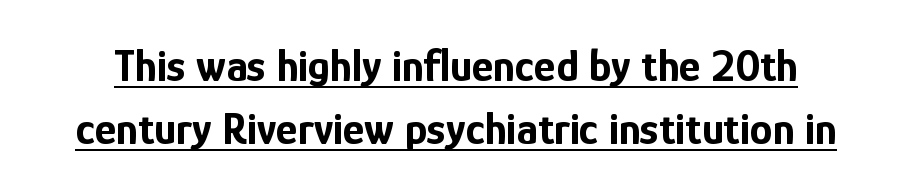
The image shows 46 px bold, condensed sans-serif type, upright; set normal line spacing (1.38x), normal letter spacing, underlined; low stroke contrast and a medium x-height.
